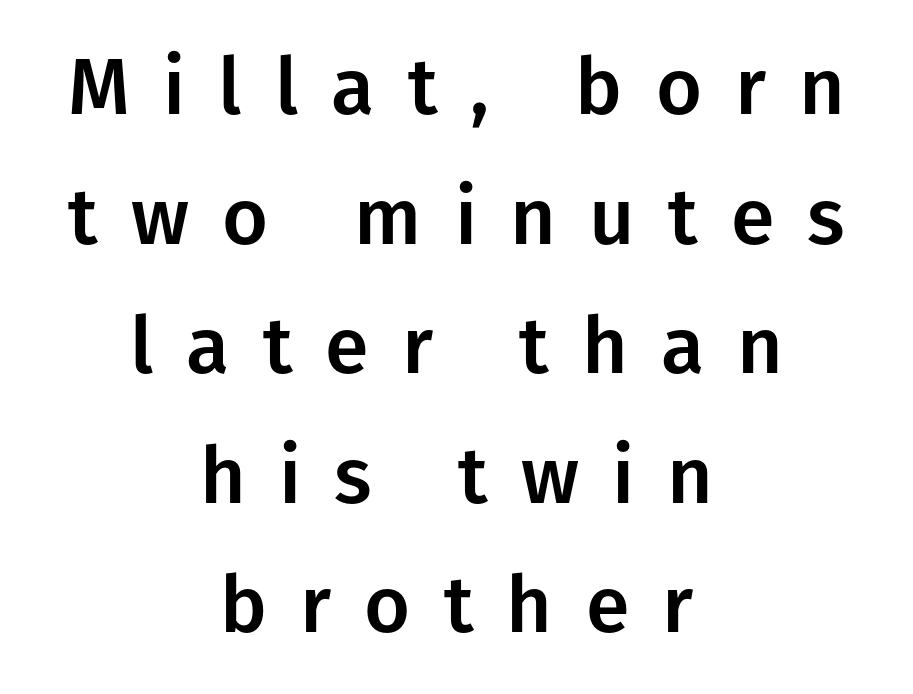
The image shows 79 px sans-serif type, upright; set centered, normal line spacing (1.64x), unusually wide letter spacing (+0.42 em), not underlined; low stroke contrast and a medium x-height.
